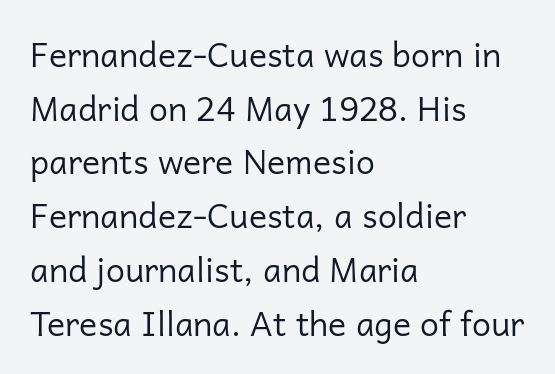
The image shows 34 px regular-weight sans-serif type, upright; set left-aligned, normal line spacing (1.58x), normal letter spacing, not underlined; low stroke contrast and a medium x-height.
